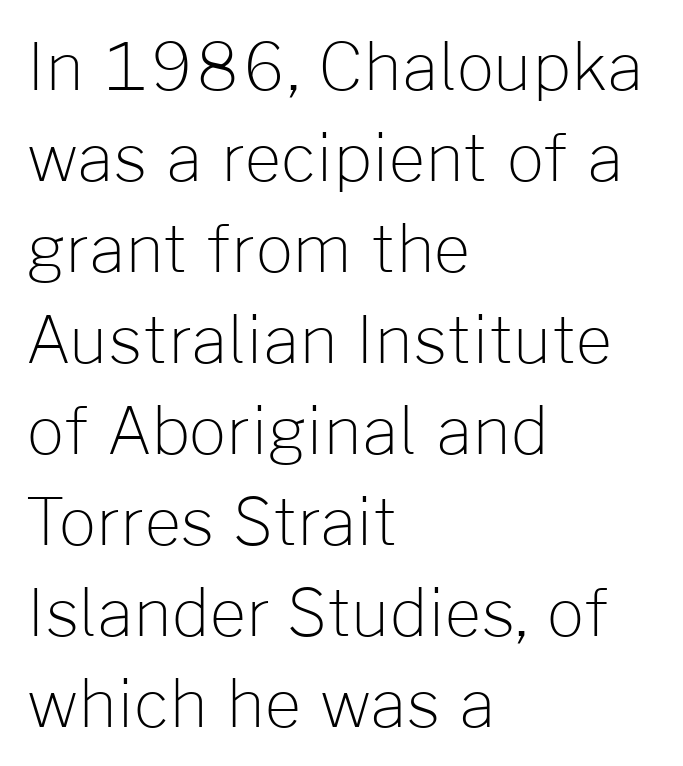
The image shows 65 px light sans-serif type, upright; set left-aligned, normal line spacing (1.4x), normal letter spacing, not underlined; low stroke contrast and a medium x-height.
